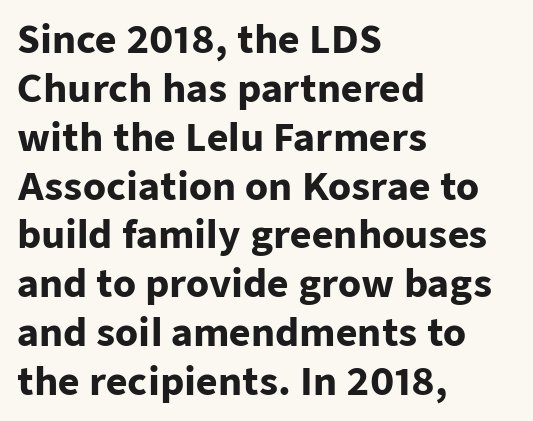
The image shows 37 px heavy sans-serif type, upright; set left-aligned, normal line spacing (1.32x), normal letter spacing, not underlined; low stroke contrast and a medium x-height.
